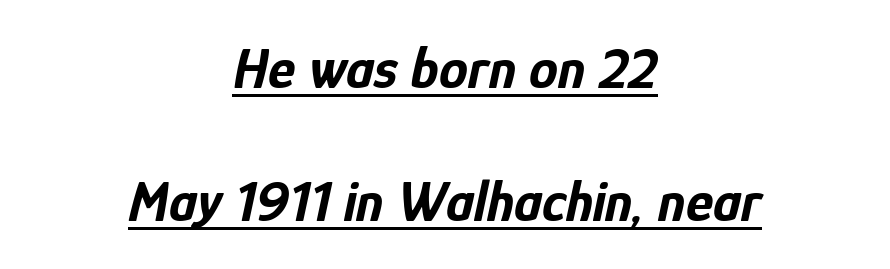
Spacing verdict: proportional, widths tailored to each character. The font is running at its bold setting. Spacing between characters is what you'd get straight out of the box. Notice how the stems are inclined rather than vertical — that's the hallmark of italics. Widely set lines give the paragraph a tall, airy silhouette.
